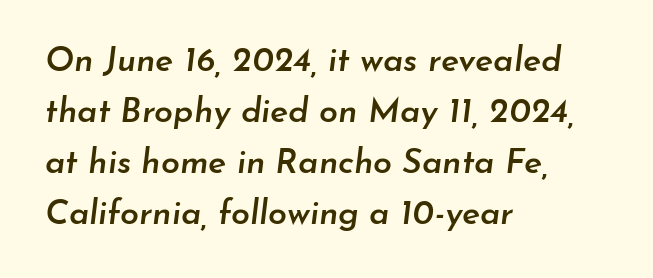
{"italic": "yes", "lean": "right", "slant_degrees": 7, "bold": "semi", "weight": "semibold", "width": "normal", "stroke_contrast": "low", "x_height": "small", "monospaced": "no", "underline": "no", "align": "left", "line_spacing": "normal", "line_spacing_ratio": 1.5, "letter_spacing": "normal", "letter_spacing_em": 0.0, "glyph_px": 34}
